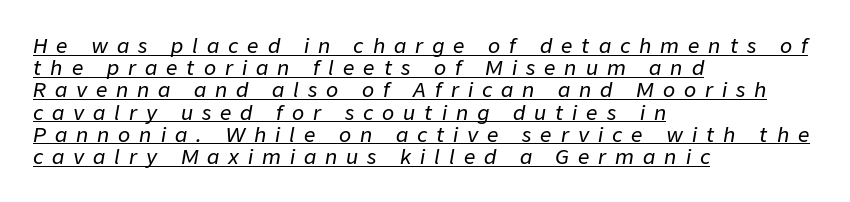
Q: Is the text italic (slanted)? A: Yes, it leans right by about 9 degrees.
Q: Is the text underlined? A: Yes.
Q: How is the paragraph aligned? A: Left-aligned.
Q: Is the spacing between letters normal or unusually wide? A: Unusually wide.
Q: Is the spacing between lines tight, normal or loose? A: Tight.
